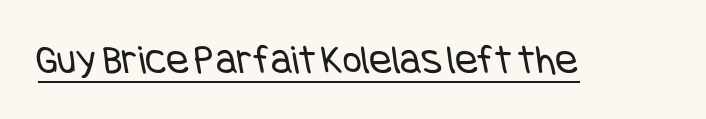
Descenders here cross a horizontal rule under the line. Is the stroke heavy? The answer is a plain regular-or-lighter. Letter spacing: default. Check where the strokes stop: nothing finishes them off — pure sans.
